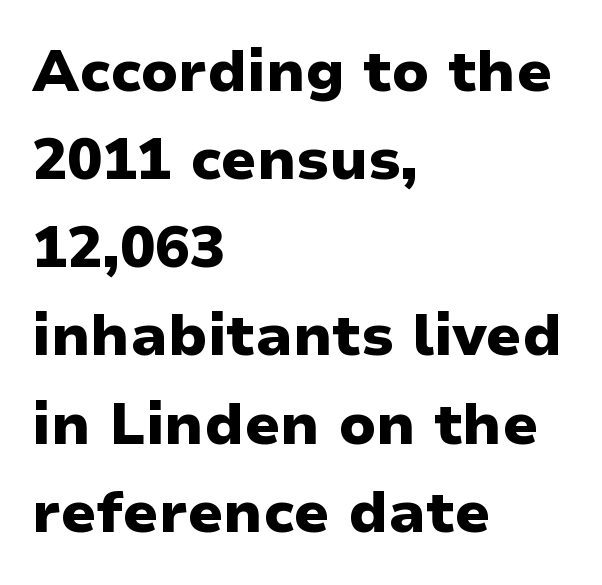
The image shows 58 px heavy sans-serif type, upright; set left-aligned, normal line spacing (1.52x), normal letter spacing, not underlined; low stroke contrast and a medium x-height.
